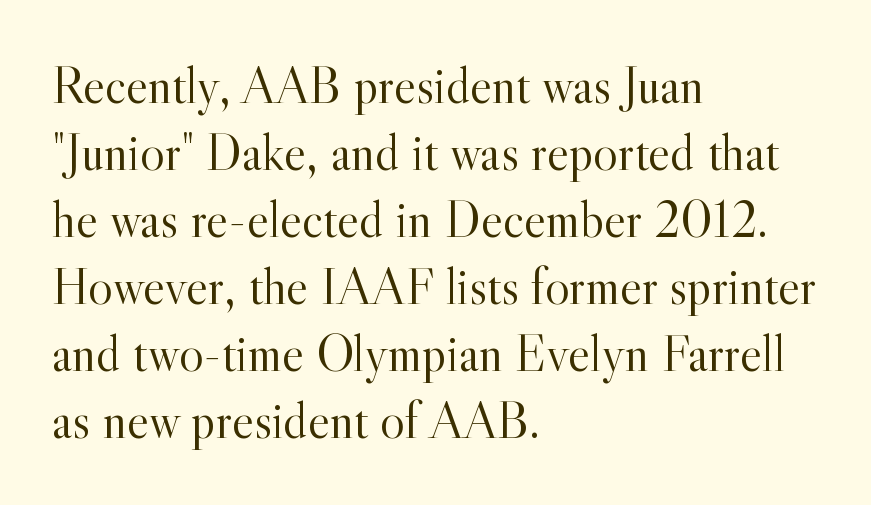
The image shows 52 px light serif type, upright; set left-aligned, normal line spacing (1.29x), normal letter spacing, not underlined; a small x-height.
